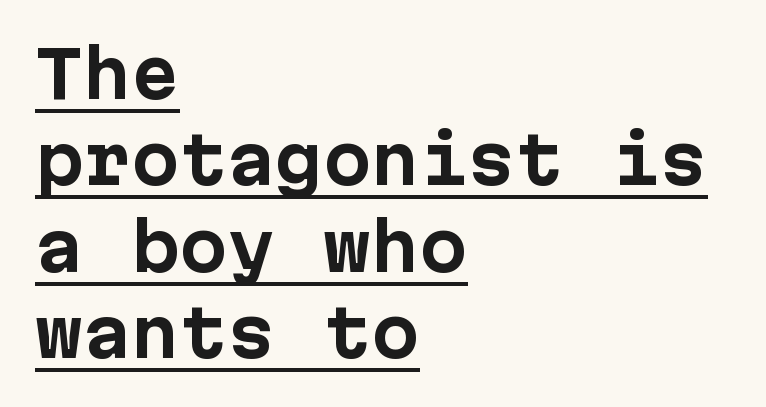
No feet cap the strokes, marking this as sans-serif type. In terms of letterspacing, this is plain default setting. The string is rendered with underlining switched on. Pretty heavy lettering here — definitely bold. Successive baselines arrive at the customary interval. A student would call this left alignment; a typographer would say flush left, rag right.
